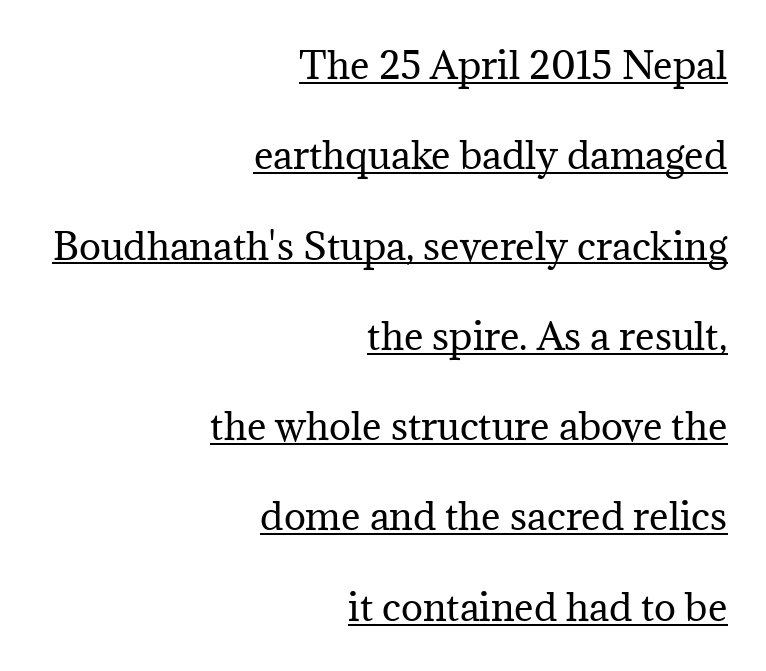
The image shows 37 px regular-weight serif type, upright; set right-aligned, loose line spacing (2.44x), normal letter spacing, underlined; medium stroke contrast and a medium x-height.
